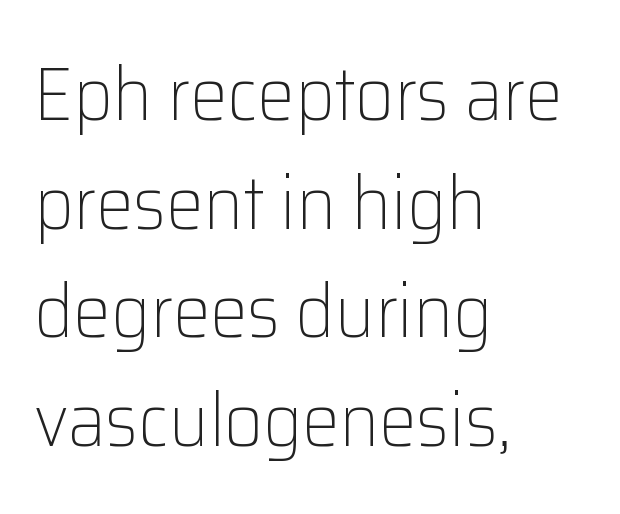
Q: Is the text bold? A: No.
Q: Is the text italic (slanted)? A: No, it is upright.
Q: Is the typeface a serif or a sans-serif typeface? A: Sans-serif.
Q: Is the text underlined? A: No.
Q: How is the paragraph aligned? A: Left-aligned.
Q: Is the spacing between letters normal or unusually wide? A: Normal.
Q: Is the spacing between lines tight, normal or loose? A: Normal.
Q: Width (condensed, normal, or wide)? A: Normal.
Q: Stroke contrast? A: Low.
Q: x-height? A: Medium.
Q: Monospaced? A: No.
